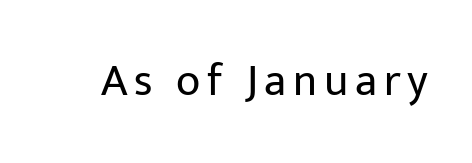
Spacing verdict: proportional, widths tailored to each character. The font is comparable to plain body text, perhaps lighter. No italicization has been applied; the sample stays upright. Are there feet on the stems? There aren't — it's a sans.
